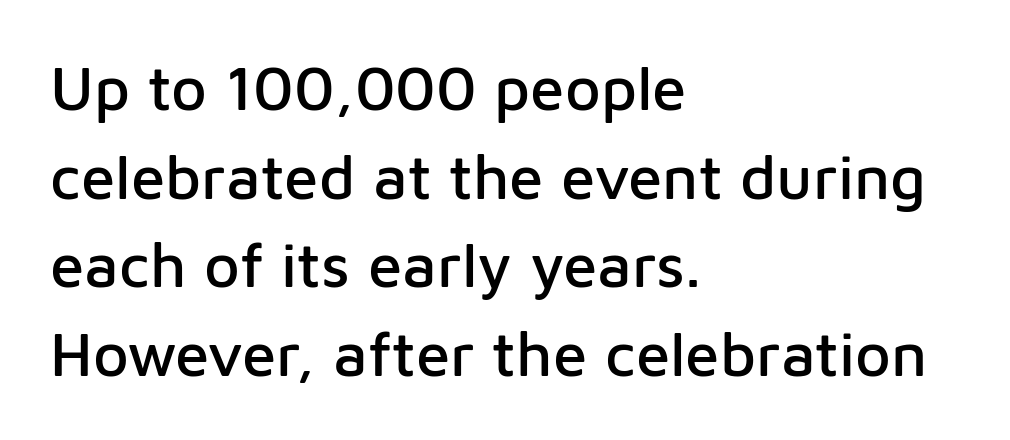
The image shows 62 px sans-serif type, upright; set left-aligned, normal line spacing (1.43x), normal letter spacing, not underlined; low stroke contrast and a medium x-height.
